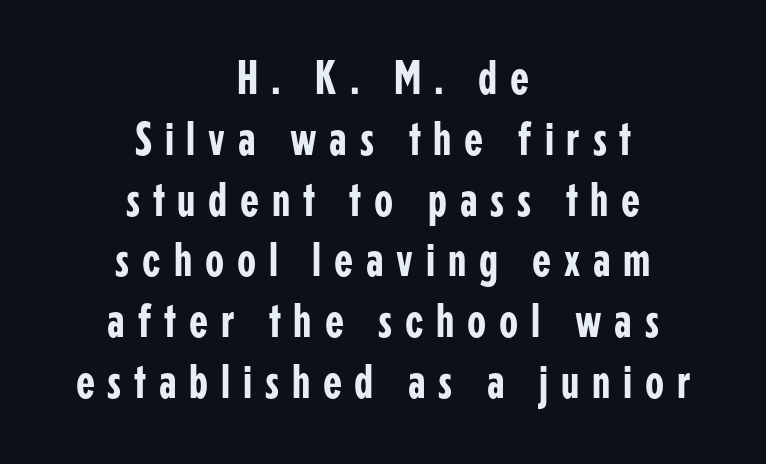
{"serif": "no", "italic": "no", "width": "condensed", "stroke_contrast": "low", "x_height": "medium", "monospaced": "no", "underline": "no", "align": "center", "line_spacing_ratio": 1.24, "letter_spacing": "wide", "letter_spacing_em": 0.26, "glyph_px": 49}
